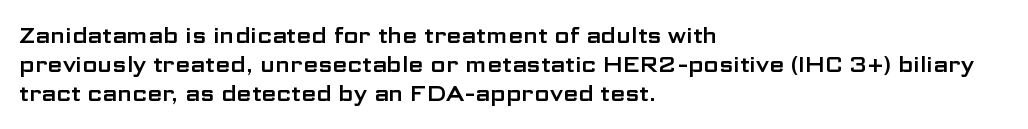
Descender tails drop into unmarked territory. Horizontal alignment here is leftward, the default for most running prose. Does extra space separate the letters? No, they use regular spacing. Upright lettering throughout. Evenly set lines give the paragraph a standard silhouette.
